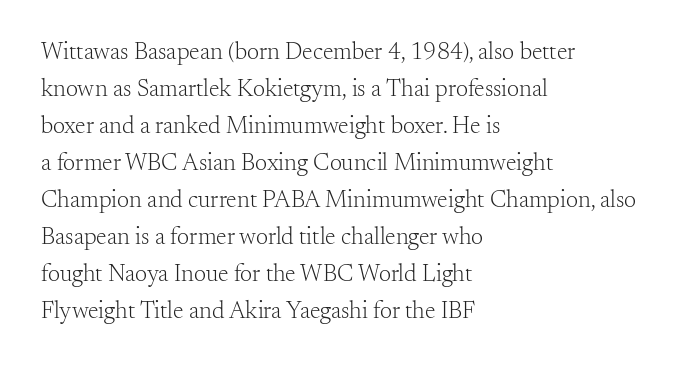
The image shows 24 px text type, upright; set left-aligned, normal line spacing (1.54x), normal letter spacing, not underlined.
